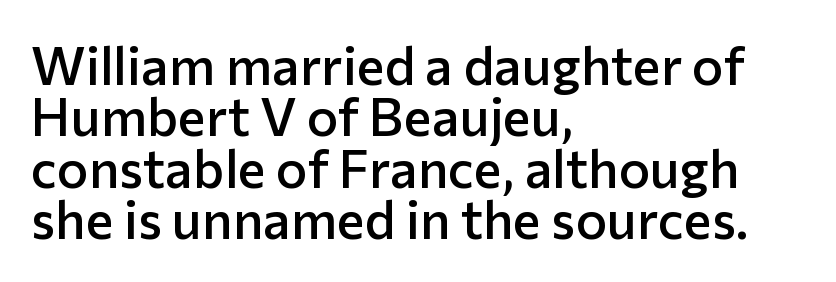
{"serif": "no", "italic": "no", "bold": "semi", "weight": "semibold", "width": "normal", "stroke_contrast": "low", "x_height": "medium", "monospaced": "no", "underline": "no", "align": "left", "line_spacing": "tight", "line_spacing_ratio": 0.97, "letter_spacing": "normal", "letter_spacing_em": 0.0, "glyph_px": 53}
